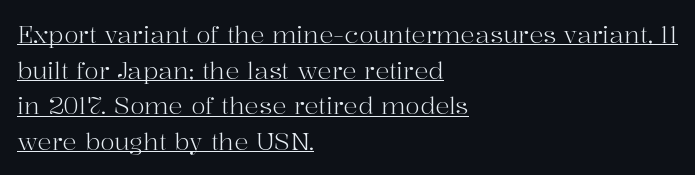
Q: Is the text bold? A: No.
Q: Is the text italic (slanted)? A: No, it is upright.
Q: Is the text underlined? A: Yes.
Q: How is the paragraph aligned? A: Left-aligned.
Q: Is the spacing between letters normal or unusually wide? A: Normal.
Q: Is the spacing between lines tight, normal or loose? A: Normal.
